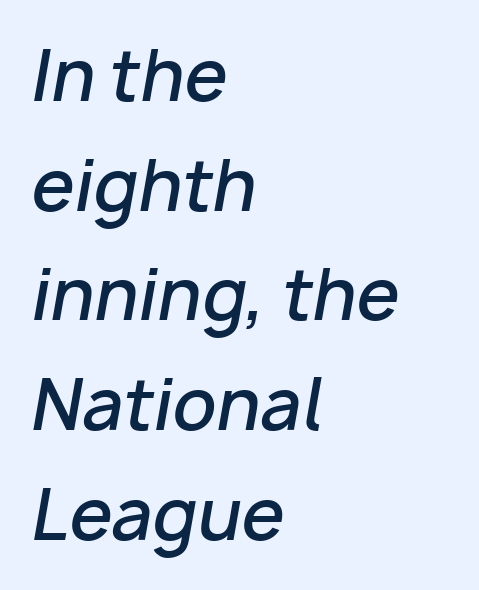
{"italic": "yes", "lean": "right", "slant_degrees": 10, "bold": "semi", "weight": "semibold", "width": "normal", "stroke_contrast": "low", "x_height": "medium", "monospaced": "no", "underline": "no", "align": "left", "line_spacing": "normal", "line_spacing_ratio": 1.59, "letter_spacing": "normal", "letter_spacing_em": 0.0, "glyph_px": 69}
